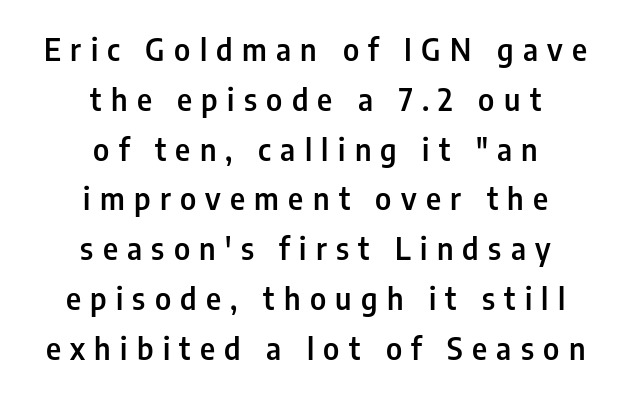
Q: Is the text bold? A: Semi-bold.
Q: Is the text italic (slanted)? A: No, it is upright.
Q: Is the typeface a serif or a sans-serif typeface? A: Sans-serif.
Q: Is the text underlined? A: No.
Q: How is the paragraph aligned? A: Centered.
Q: Is the spacing between letters normal or unusually wide? A: Unusually wide.
Q: Is the spacing between lines tight, normal or loose? A: Normal.
Q: Width (condensed, normal, or wide)? A: Condensed.
Q: Stroke contrast? A: Low.
Q: x-height? A: Medium.
Q: Monospaced? A: No.
